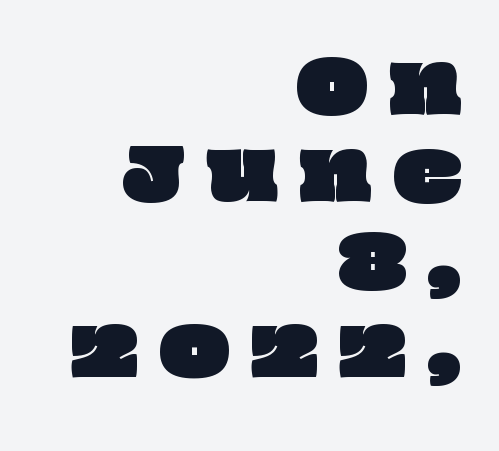
The string is rendered with underlining switched off. These lines stack with their right ends in a neat column. This sample uses expanded letter spacing, leaving extra air between glyphs. This sample has the flowing, uneven cadence of proportional lettering.
